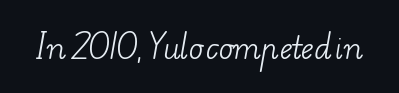
The image shows 30 px light, wide serif type; set normal letter spacing, not underlined; low stroke contrast and a small x-height.
